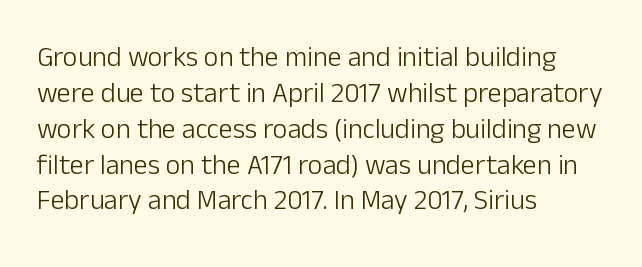
Q: Is the text bold? A: No.
Q: Is the text italic (slanted)? A: No, it is upright.
Q: Is the typeface a serif or a sans-serif typeface? A: Sans-serif.
Q: Is the text underlined? A: No.
Q: How is the paragraph aligned? A: Left-aligned.
Q: Is the spacing between letters normal or unusually wide? A: Normal.
Q: Is the spacing between lines tight, normal or loose? A: Normal.
Q: Width (condensed, normal, or wide)? A: Normal.
Q: Stroke contrast? A: Low.
Q: x-height? A: Medium.
Q: Monospaced? A: No.
